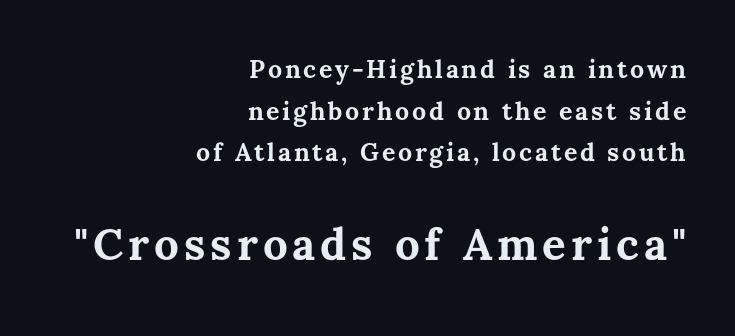
Q: Is the text bold? A: Yes.
Q: Is the text italic (slanted)? A: No, it is upright.
Q: Is the text underlined? A: No.
Q: How is the paragraph aligned? A: Right-aligned.
Q: Is the spacing between lines tight, normal or loose? A: Normal.
Q: Which block of text is set in a larger size, the first (top) or the second (bottom)? A: The second (bottom) one.
Q: Width (condensed, normal, or wide)? A: Normal.
Q: Stroke contrast? A: Medium.
Q: x-height? A: Medium.
Q: Monospaced? A: No.
